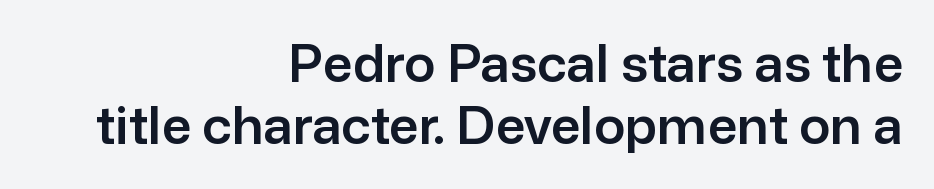
{"serif": "no", "italic": "no", "width": "normal", "stroke_contrast": "low", "x_height": "medium", "monospaced": "no", "underline": "no", "align": "right", "line_spacing_ratio": 1.2, "letter_spacing": "normal", "letter_spacing_em": 0.0, "glyph_px": 52}
